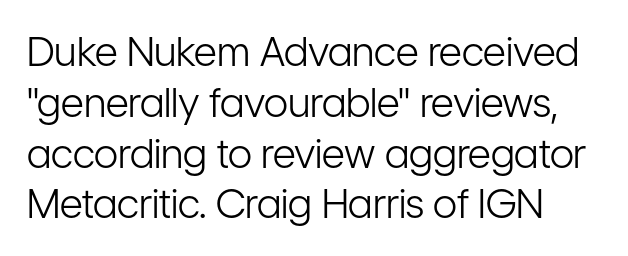
You can tell it's not italic because the verticals are truly vertical. Is this a fixed-width face? No — the glyphs have proportional, varying widths. Does extra space separate the letters? No, they use regular spacing. The face used here is a sans, in the tradition of grotesques and geometrics. The passage shown is not bold in any degree.
